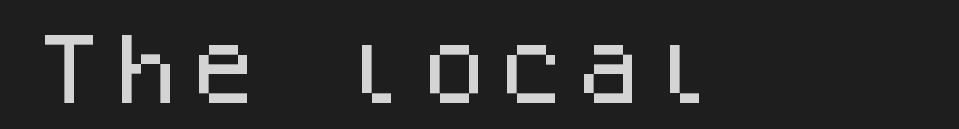
The image shows 77 px sans-serif type, upright, monospaced; set normal letter spacing, not underlined; low stroke contrast and a large x-height.
